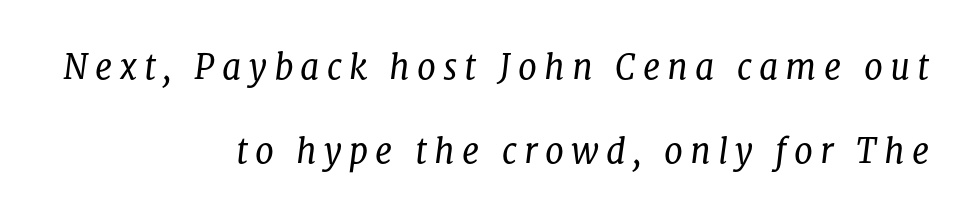
Each new line begins a long way beneath the previous one. The area under the type is left untouched. Check where the strokes stop: tiny serifs finish them off. Think of a printed novel: that variable character pitch is what you see here. The passage shown is not bold in any degree.
